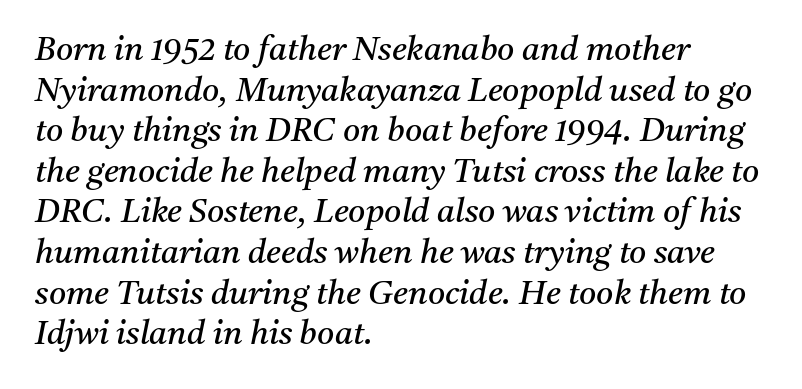
Is this a fixed-width face? No — the glyphs have proportional, varying widths. The typography opts for an oblique posture over an upright one. The paragraph has a hard left edge and a soft right edge. Underline: absent.
